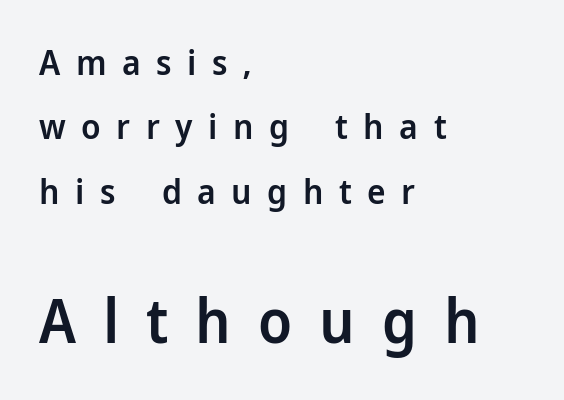
The image shows 61 px semibold sans-serif type, upright; set left-aligned, line spacing 1.84x, unusually wide letter spacing (+0.44 em), not underlined; the second (bottom) block is 1.74x larger; low stroke contrast and a medium x-height.
